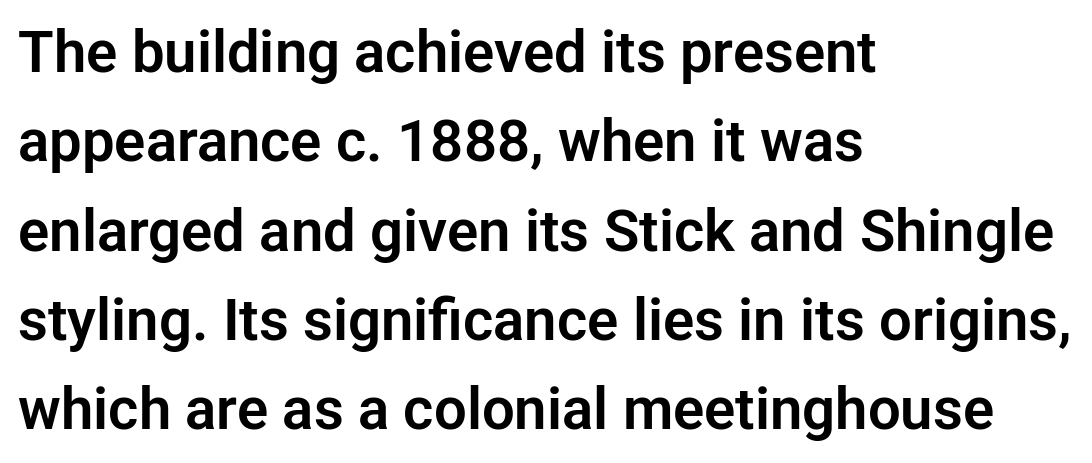
The face used here is rendered with its standard letterfit. Descenders hang freely into open space. This sample has the flowing, uneven cadence of proportional lettering. Nothing sits at the stroke ends, so this counts as sans-serif.
